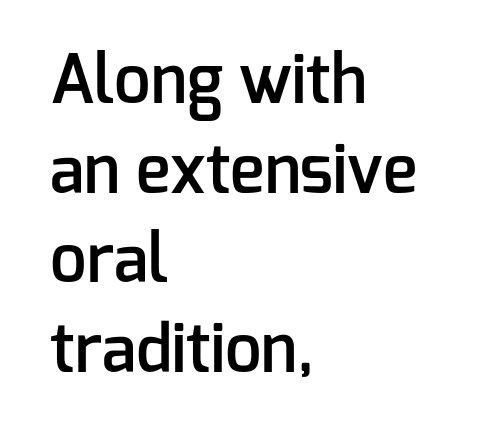
{"serif": "no", "italic": "no", "bold": "semi", "weight": "semibold", "width": "normal", "stroke_contrast": "low", "x_height": "medium", "monospaced": "no", "underline": "no", "align": "left", "line_spacing": "normal", "line_spacing_ratio": 1.38, "letter_spacing": "normal", "letter_spacing_em": 0.0, "glyph_px": 65}
